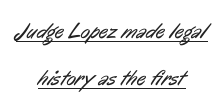
{"bold": "no", "underline": "yes", "align": "center", "line_spacing": "loose", "line_spacing_ratio": 2.13, "letter_spacing": "normal", "letter_spacing_em": 0.0, "glyph_px": 22}
